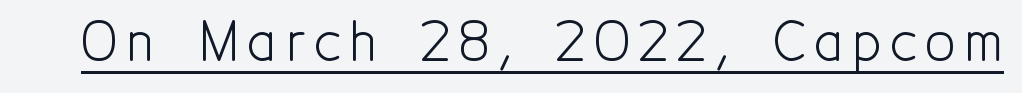
The face used here is proportionally spaced, like ordinary book or web type. You can see a thin bar hugging the bottom of the glyphs. Stroke mass is kept to a normal reading level or below. The font family rendered here belongs to the sans-serif group. Characters remain perfectly vertical along every line.
